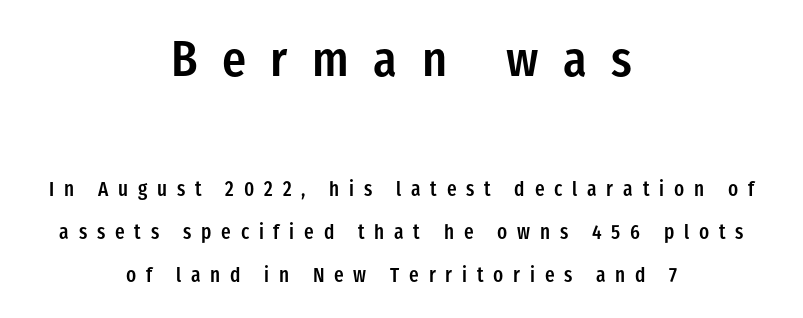
The image shows 50 px semibold, condensed sans-serif type, upright; set centered, loose line spacing (2.16x), unusually wide letter spacing (+0.49 em), not underlined; the first (top) block is 2.5x larger; low stroke contrast and a medium x-height.
